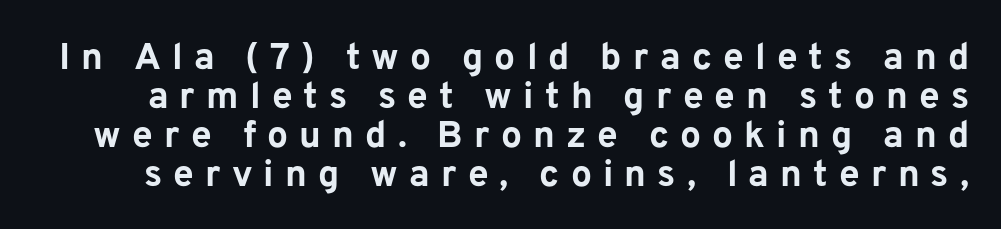
Q: Is the text bold? A: Yes.
Q: Is the text italic (slanted)? A: No, it is upright.
Q: Is the typeface a serif or a sans-serif typeface? A: Sans-serif.
Q: Is the text underlined? A: No.
Q: Is the spacing between letters normal or unusually wide? A: Unusually wide.
Q: Is the spacing between lines tight, normal or loose? A: Tight.
Q: Width (condensed, normal, or wide)? A: Normal.
Q: Stroke contrast? A: Low.
Q: x-height? A: Medium.
Q: Monospaced? A: No.
